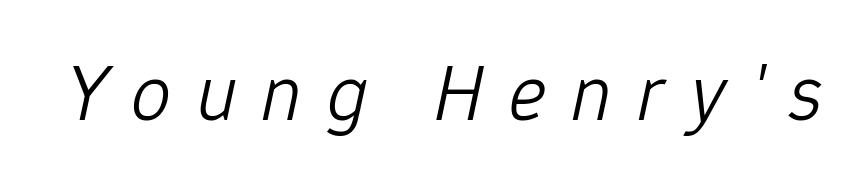
This is not heavy type; no bold has been used. The passage shown is not underscored anywhere. This sample uses expanded letter spacing, leaving extra air between glyphs. Does the lettering tilt? It does — this is italic. The face used here is proportionally spaced, like ordinary book or web type.
